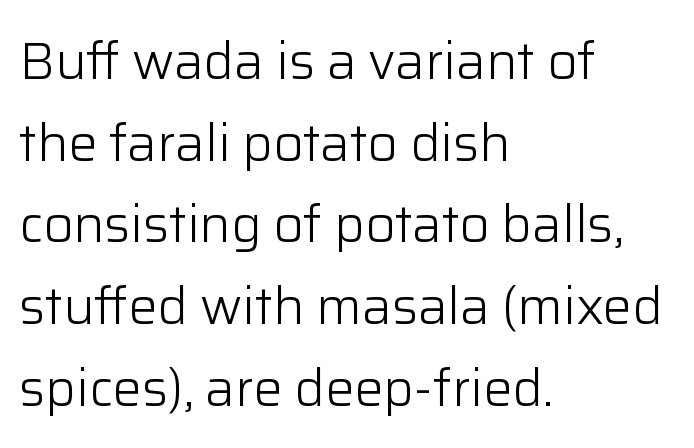
{"serif": "no", "italic": "no", "bold": "no", "weight": "light", "width": "normal", "stroke_contrast": "low", "x_height": "medium", "monospaced": "no", "underline": "no", "align": "left", "line_spacing": "normal", "line_spacing_ratio": 1.57, "letter_spacing": "normal", "letter_spacing_em": 0.0, "glyph_px": 52}
